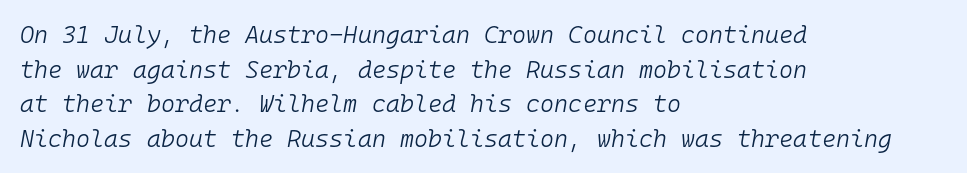
The image shows 24 px text type, italic (leaning right); set left-aligned, normal line spacing (1.44x), normal letter spacing, not underlined.
